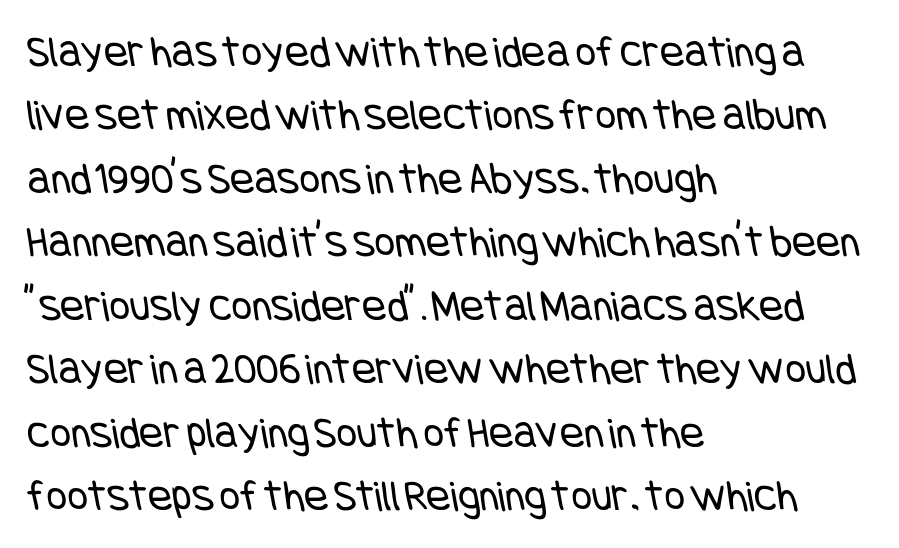
The image shows 45 px regular-weight, condensed sans-serif type; set left-aligned, normal line spacing (1.41x), normal letter spacing, not underlined; low stroke contrast and a large x-height.
